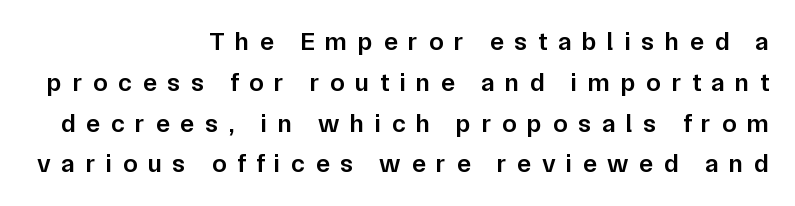
The image shows 26 px text type, upright; set right-aligned, normal line spacing (1.57x), unusually wide letter spacing (+0.41 em), not underlined.
